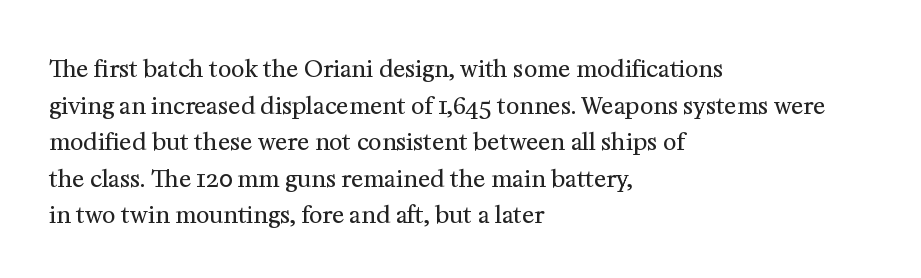
{"italic": "no", "bold": "no", "underline": "no", "align": "left", "line_spacing": "normal", "line_spacing_ratio": 1.59, "letter_spacing": "normal", "letter_spacing_em": 0.0, "glyph_px": 23}
